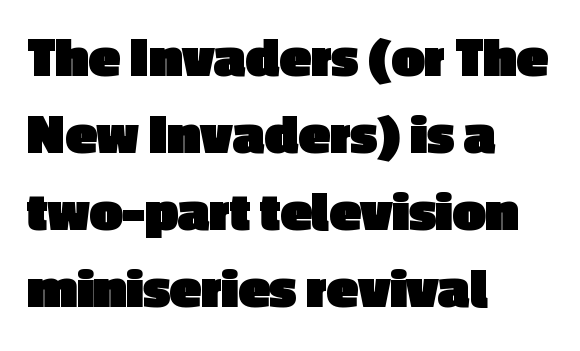
Nobody touched the tracking dial on this one. Horizontal bands of white between lines are of average thickness. Spacing verdict: proportional, widths tailored to each character. Underlining? Definitely not there.
